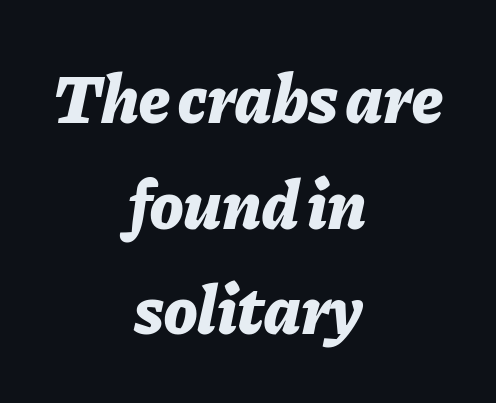
Where is the straight margin? There isn't one; the lines are centered. There is no visible air inserted between adjacent glyphs. The words here are not underlined. What's the leading like? Ordinary, nothing unusual. This sample uses an oblique cut, with every glyph tilted off the vertical. Proportional: the letters do not fall into vertical columns.
